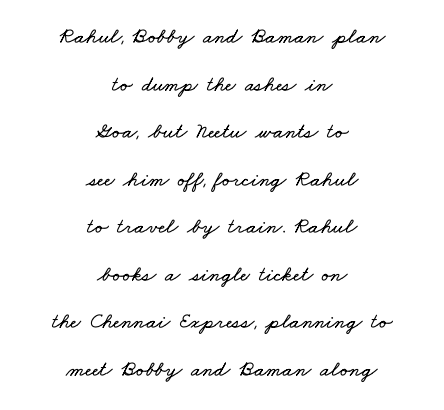
The image shows 22 px text type; set centered, loose line spacing (2.16x), normal letter spacing, not underlined.
